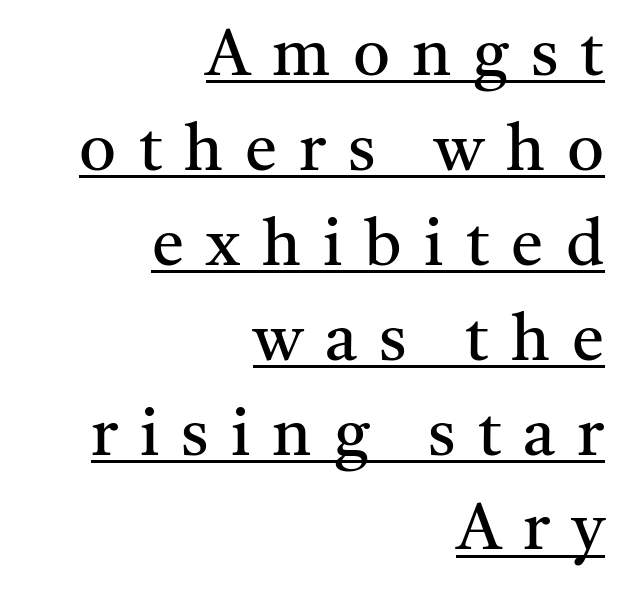
{"serif": "yes", "italic": "no", "bold": "no", "weight": "regular", "width": "normal", "stroke_contrast": "medium", "x_height": "medium", "monospaced": "no", "underline": "yes", "align": "right", "line_spacing": "normal", "line_spacing_ratio": 1.46, "letter_spacing": "wide", "letter_spacing_em": 0.34, "glyph_px": 65}
